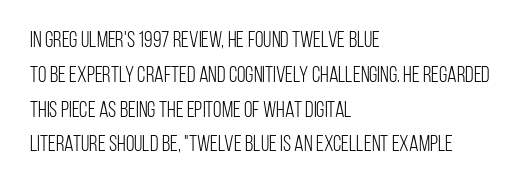
All the whitespace from short lines collects on the right. No extra tracking has been applied to these lines. Characters remain perfectly vertical along every line. The space beneath each line is pristine and unruled. Vertical stems look standard width or narrower in stroke.
